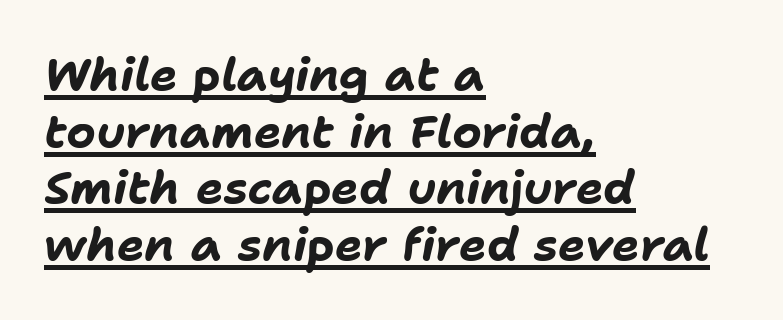
{"italic": "yes", "lean": "right", "slant_degrees": 11, "bold": "yes", "weight": "bold", "width": "normal", "stroke_contrast": "low", "x_height": "medium", "monospaced": "no", "underline": "yes", "align": "left", "line_spacing_ratio": 1.23, "letter_spacing": "normal", "letter_spacing_em": 0.0, "glyph_px": 46}
